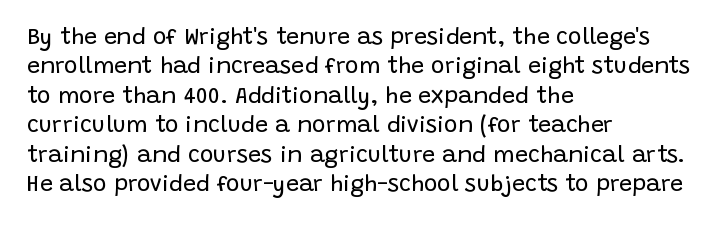
Q: Is the text bold? A: No.
Q: Is the text italic (slanted)? A: No, it is upright.
Q: Is the text underlined? A: No.
Q: How is the paragraph aligned? A: Left-aligned.
Q: Is the spacing between letters normal or unusually wide? A: Normal.
Q: Is the spacing between lines tight, normal or loose? A: Normal.
